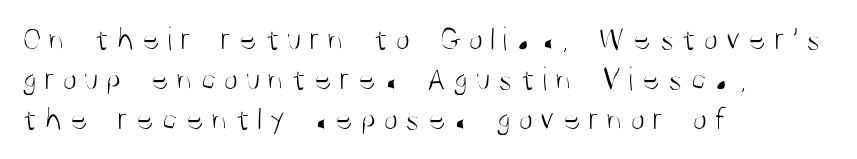
No letter is thick-stroked: the sample isn't bold. In terms of letterform style, serifs are entirely absent. These lines are rendered in a variable-pitch font. Where is the straight margin? On the left. The letters are spread apart with noticeably loose tracking. Each row of text sits above clean, open space.
